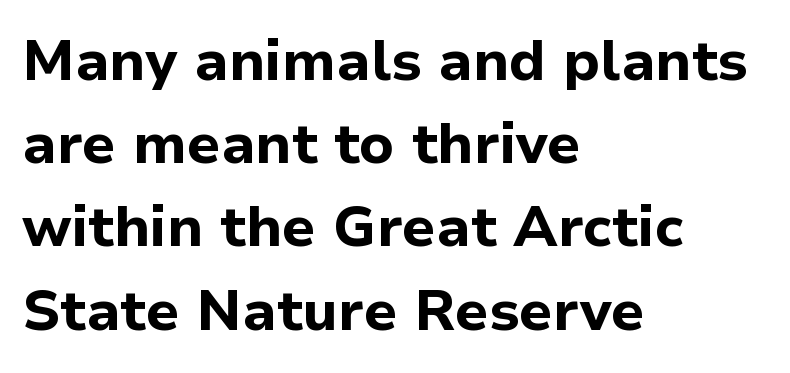
{"serif": "no", "italic": "no", "bold": "yes", "weight": "bold", "width": "normal", "stroke_contrast": "low", "x_height": "medium", "monospaced": "no", "underline": "no", "align": "left", "line_spacing": "normal", "line_spacing_ratio": 1.46, "letter_spacing": "normal", "letter_spacing_em": 0.0, "glyph_px": 57}
